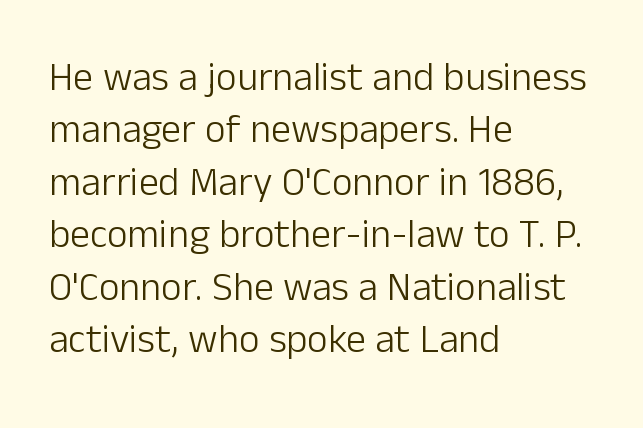
The image shows 40 px light sans-serif type, upright; set left-aligned, normal line spacing (1.31x), normal letter spacing, not underlined; low stroke contrast and a medium x-height.
